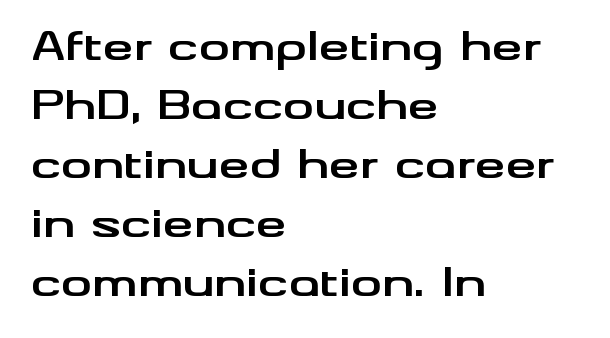
The image shows 39 px bold, wide sans-serif type, upright; set left-aligned, normal line spacing (1.51x), normal letter spacing, not underlined; medium stroke contrast and a small x-height.
